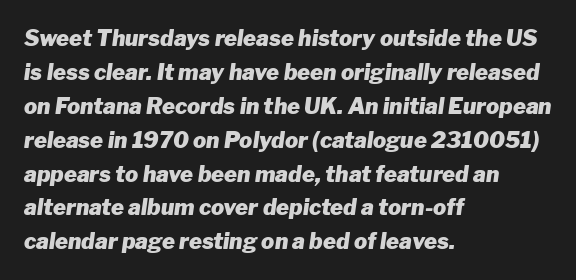
{"italic": "yes", "lean": "right", "slant_degrees": 8, "bold": "yes", "underline": "no", "align": "left", "line_spacing": "normal", "line_spacing_ratio": 1.54, "letter_spacing": "normal", "letter_spacing_em": 0.0, "glyph_px": 22}
